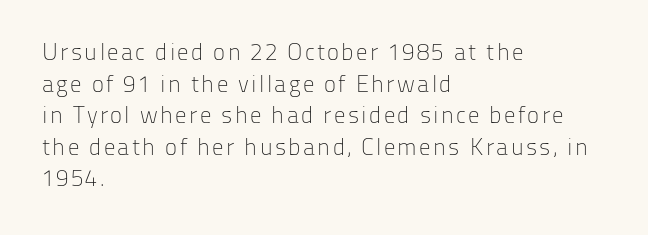
The image shows 23 px text type, upright; set left-aligned, normal line spacing (1.37x), not underlined.
